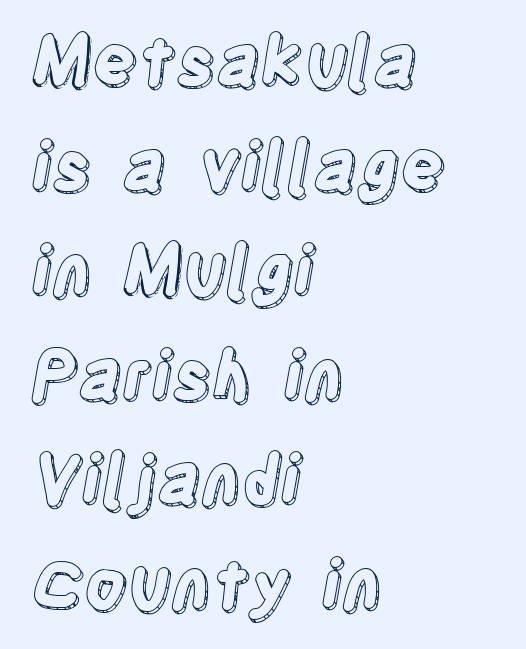
Q: Is the text italic (slanted)? A: Yes.
Q: Is the text underlined? A: No.
Q: How is the paragraph aligned? A: Left-aligned.
Q: Is the spacing between letters normal or unusually wide? A: Normal.
Q: Is the spacing between lines tight, normal or loose? A: Normal.
Q: Width (condensed, normal, or wide)? A: Condensed.
Q: x-height? A: Large.
Q: Monospaced? A: No.
